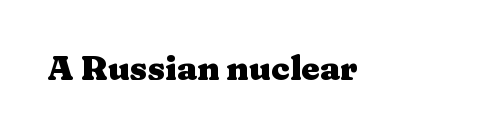
The image shows 33 px heavy, wide serif type, upright; set normal letter spacing, not underlined; medium stroke contrast and a medium x-height.
